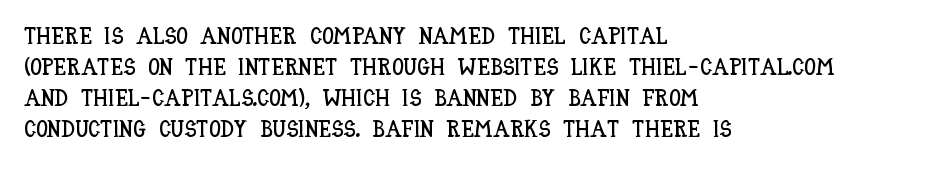
Q: Is the text italic (slanted)? A: No, it is upright.
Q: Is the text underlined? A: No.
Q: How is the paragraph aligned? A: Left-aligned.
Q: Is the spacing between letters normal or unusually wide? A: Normal.
Q: Is the spacing between lines tight, normal or loose? A: Normal.
